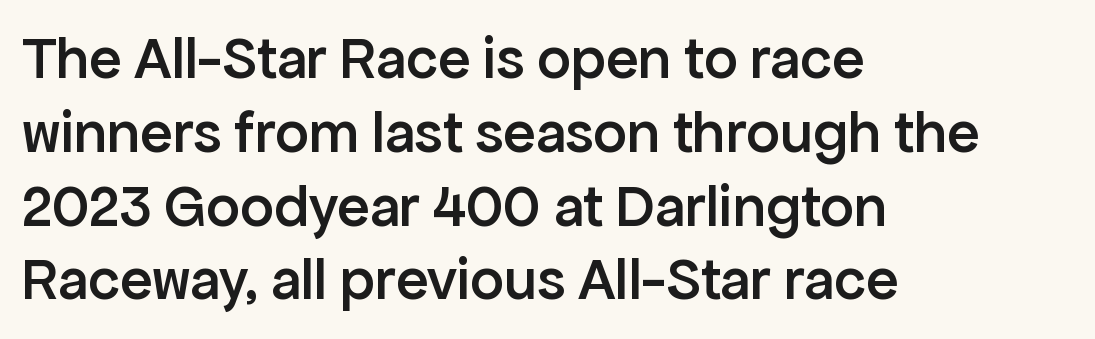
Q: Is the text bold? A: Semi-bold.
Q: Is the text italic (slanted)? A: No, it is upright.
Q: Is the typeface a serif or a sans-serif typeface? A: Sans-serif.
Q: Is the text underlined? A: No.
Q: How is the paragraph aligned? A: Left-aligned.
Q: Is the spacing between letters normal or unusually wide? A: Normal.
Q: Width (condensed, normal, or wide)? A: Normal.
Q: Stroke contrast? A: Low.
Q: x-height? A: Medium.
Q: Monospaced? A: No.
